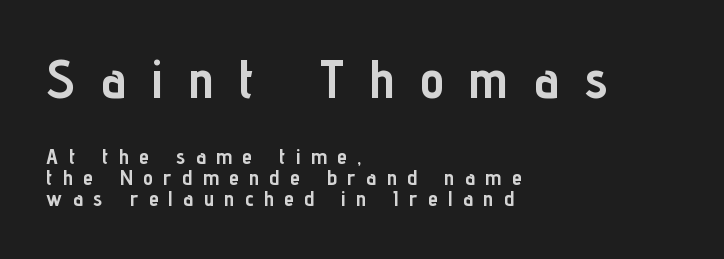
{"serif": "no", "italic": "no", "bold": "yes", "weight": "semibold", "width": "condensed", "stroke_contrast": "low", "x_height": "medium", "monospaced": "no", "underline": "no", "align": "left", "line_spacing": "tight", "line_spacing_ratio": 0.97, "letter_spacing": "wide", "letter_spacing_em": 0.48, "larger_block": "first", "size_ratio": 2.45, "glyph_px": 54}
